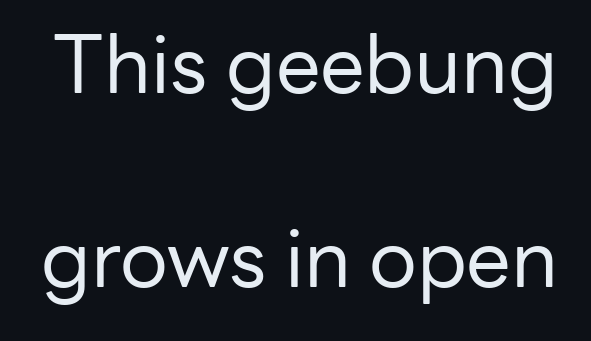
The image shows 80 px regular-weight sans-serif type, upright; set loose line spacing (2.43x), normal letter spacing, not underlined; low stroke contrast and a medium x-height.
